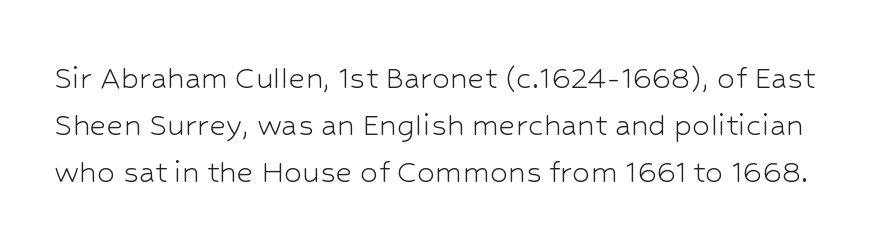
Q: Is the text bold? A: No.
Q: Is the text italic (slanted)? A: No, it is upright.
Q: Is the typeface a serif or a sans-serif typeface? A: Sans-serif.
Q: Is the text underlined? A: No.
Q: Is the spacing between letters normal or unusually wide? A: Normal.
Q: Is the spacing between lines tight, normal or loose? A: Normal.
Q: Width (condensed, normal, or wide)? A: Normal.
Q: Stroke contrast? A: Low.
Q: x-height? A: Medium.
Q: Monospaced? A: No.
